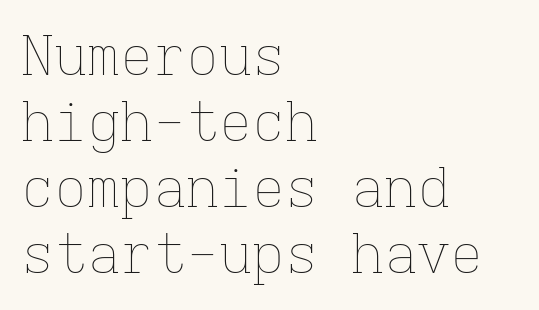
Q: Is the text bold? A: No.
Q: Is the text italic (slanted)? A: No, it is upright.
Q: Is the text underlined? A: No.
Q: How is the paragraph aligned? A: Left-aligned.
Q: Is the spacing between letters normal or unusually wide? A: Normal.
Q: Width (condensed, normal, or wide)? A: Normal.
Q: Stroke contrast? A: Low.
Q: x-height? A: Medium.
Q: Monospaced? A: Yes.
